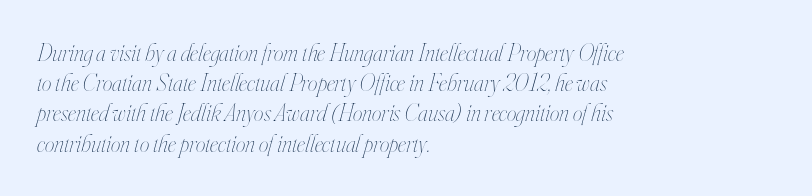
The image shows 24 px text type, italic (leaning right); set left-aligned, normal line spacing (1.26x), normal letter spacing, not underlined.
